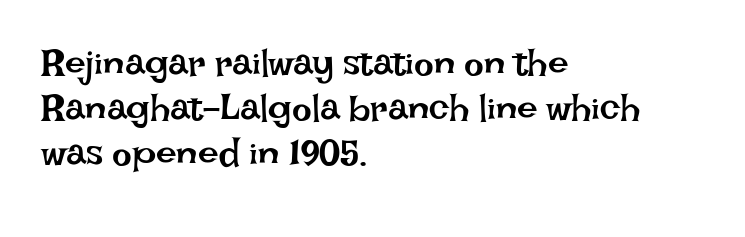
Clear beneath every line of the passage. Each letter keeps its own natural width here, so spacing adapts to shape. The gaps between neighbouring characters are ordinary and unremarkable. The typesetter chose a ragged-right arrangement here.
